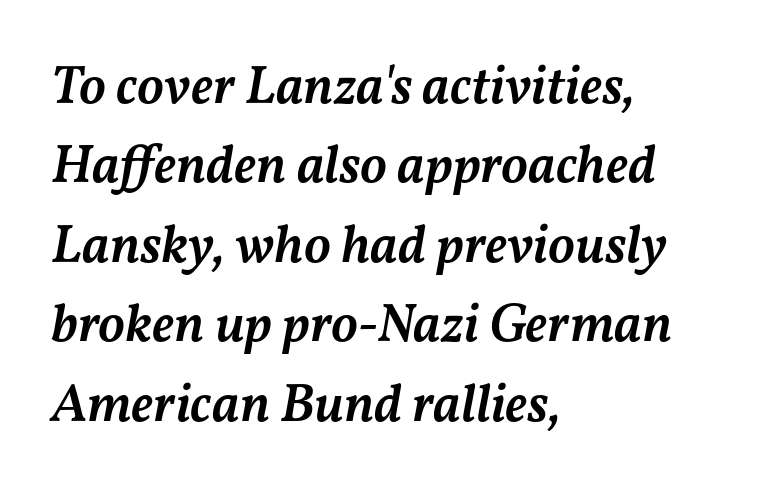
{"italic": "yes", "lean": "right", "slant_degrees": 11, "bold": "semi", "weight": "semibold", "width": "normal", "stroke_contrast": "medium", "x_height": "medium", "monospaced": "no", "underline": "no", "align": "left", "line_spacing": "normal", "line_spacing_ratio": 1.47, "letter_spacing": "normal", "letter_spacing_em": 0.0, "glyph_px": 54}
